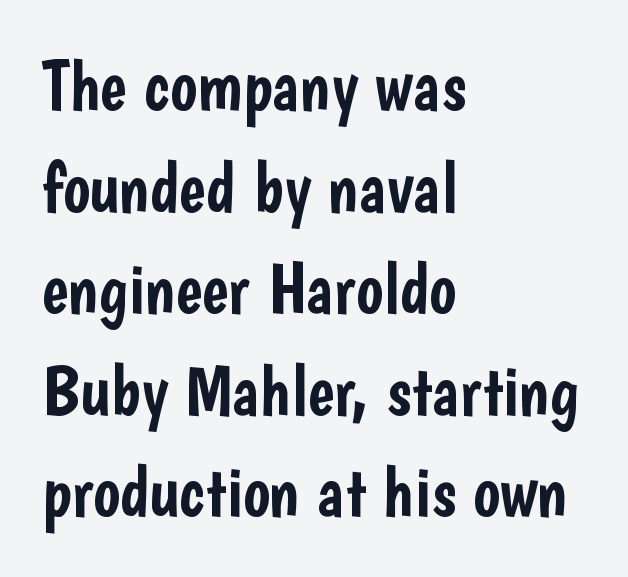
Q: Is the text italic (slanted)? A: No, it is upright.
Q: Is the typeface a serif or a sans-serif typeface? A: Sans-serif.
Q: Is the text underlined? A: No.
Q: How is the paragraph aligned? A: Left-aligned.
Q: Is the spacing between letters normal or unusually wide? A: Normal.
Q: Is the spacing between lines tight, normal or loose? A: Normal.
Q: Width (condensed, normal, or wide)? A: Condensed.
Q: Stroke contrast? A: Low.
Q: x-height? A: Medium.
Q: Monospaced? A: No.
